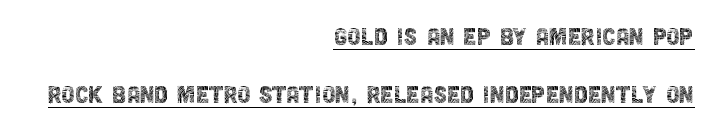
The leading is generous, giving the passage an open texture. The string is rendered with underlining switched on. You could call the tracking neutral — neither tight nor loose. The face used here is proportionally spaced, like ordinary book or web type.
